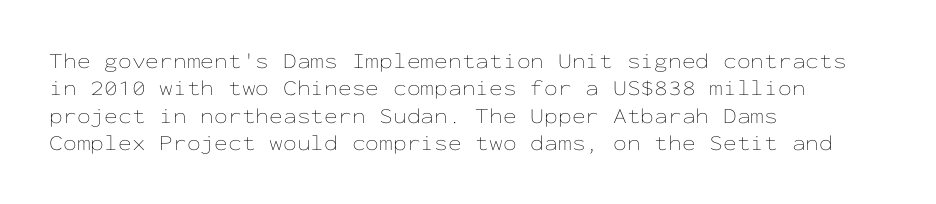
The image shows 22 px text type, upright; set left-aligned, line spacing 1.24x, normal letter spacing, not underlined.
